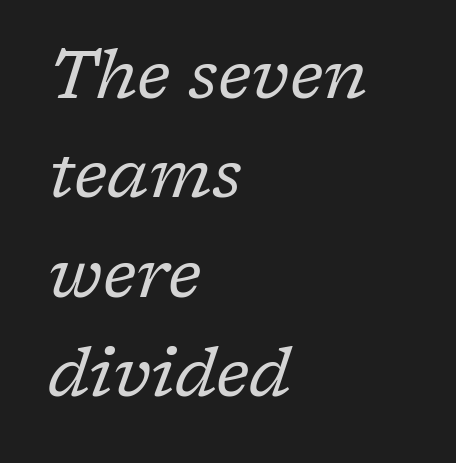
{"serif": "yes", "italic": "yes", "lean": "right", "slant_degrees": 17, "bold": "no", "weight": "regular", "width": "normal", "stroke_contrast": "low", "x_height": "medium", "monospaced": "no", "underline": "no", "align": "left", "line_spacing": "normal", "line_spacing_ratio": 1.46, "letter_spacing": "normal", "letter_spacing_em": 0.0, "glyph_px": 68}
